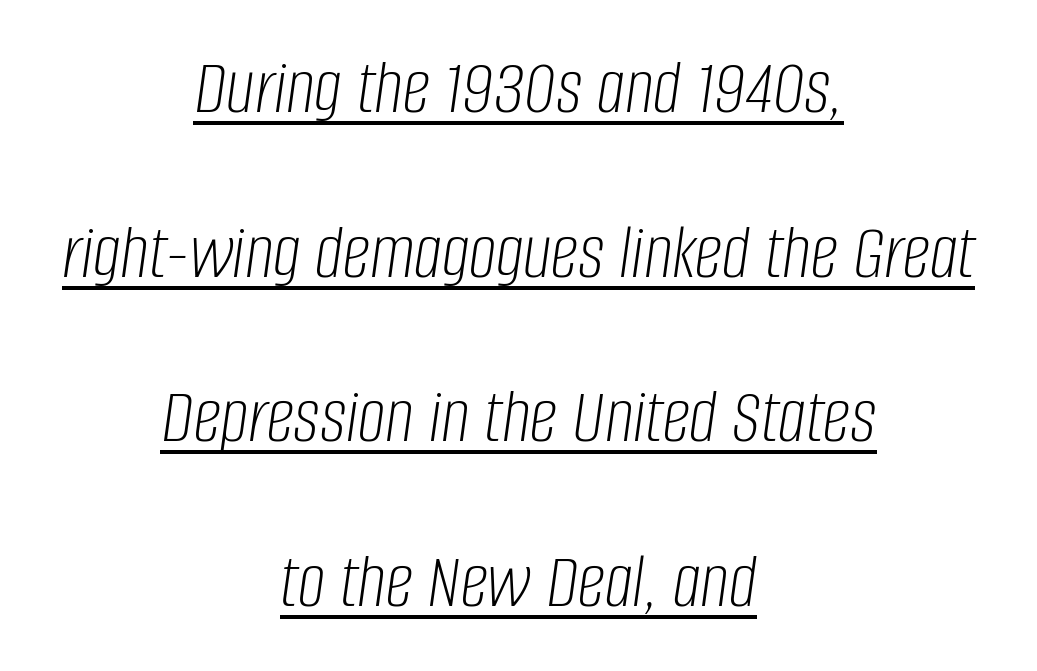
The image shows 78 px light, condensed type, italic (leaning right); set centered, loose line spacing (2.11x), normal letter spacing, underlined; low stroke contrast and a large x-height.
